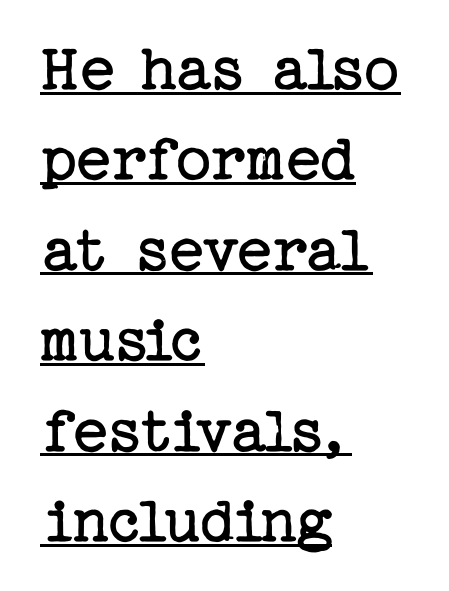
Somebody hit Ctrl+U on this one — the words are underlined. Is the block centered? No — it sits flush against the left margin. This is serif lettering, the kind often seen in printed books. Every stem runs plumb, perpendicular to the baseline. Interline gaps are of average width in this sample. The tracking reads as untouched default to a designer's eye.
